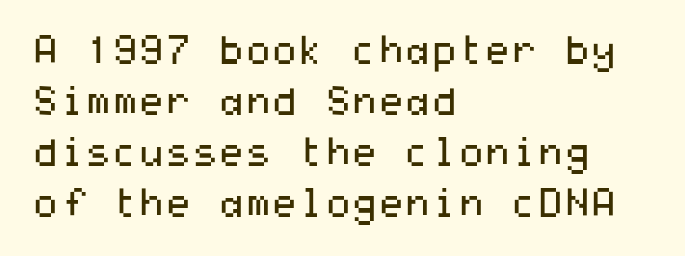
Line spacing here is normal. Characters remain perfectly vertical along every line. No letter is thick-stroked: the sample isn't bold. A student would call this left alignment; a typographer would say flush left, rag right.
